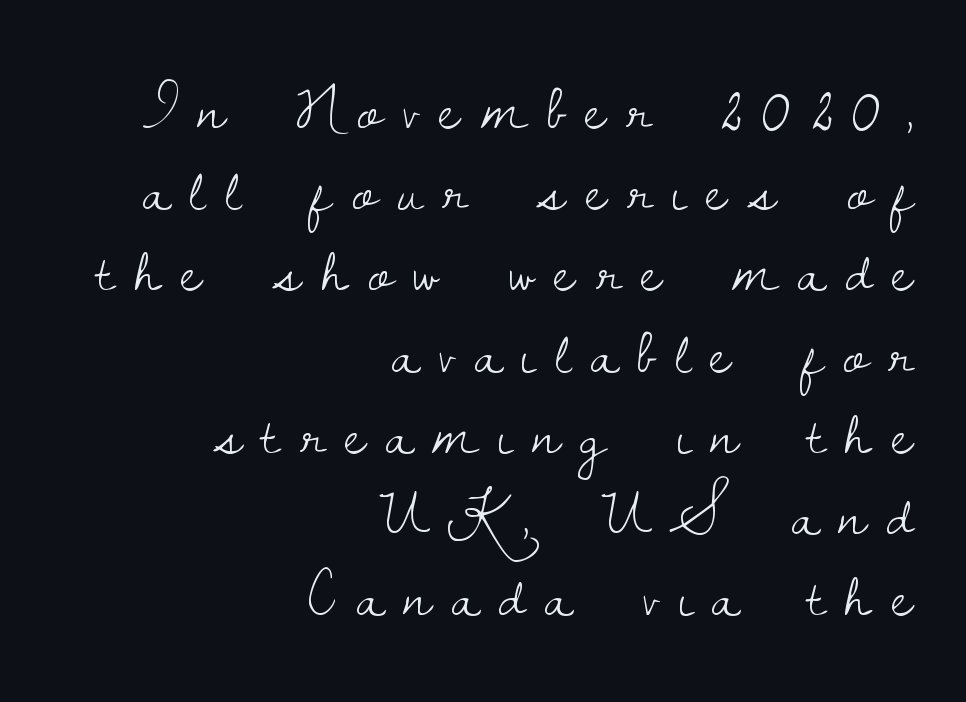
{"serif": "yes", "bold": "no", "weight": "light", "width": "normal", "stroke_contrast": "low", "x_height": "small", "monospaced": "no", "underline": "no", "align": "right", "line_spacing_ratio": 1.23, "letter_spacing": "wide", "letter_spacing_em": 0.31, "glyph_px": 66}
